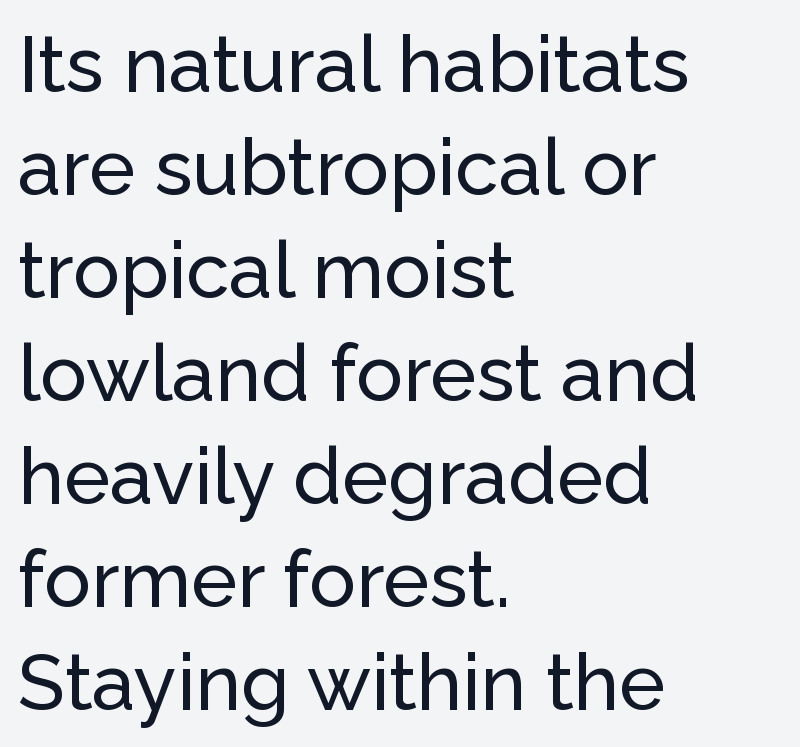
Q: Is the text italic (slanted)? A: No, it is upright.
Q: Is the typeface a serif or a sans-serif typeface? A: Sans-serif.
Q: Is the text underlined? A: No.
Q: How is the paragraph aligned? A: Left-aligned.
Q: Is the spacing between letters normal or unusually wide? A: Normal.
Q: Is the spacing between lines tight, normal or loose? A: Normal.
Q: Width (condensed, normal, or wide)? A: Normal.
Q: Stroke contrast? A: Low.
Q: x-height? A: Medium.
Q: Monospaced? A: No.
